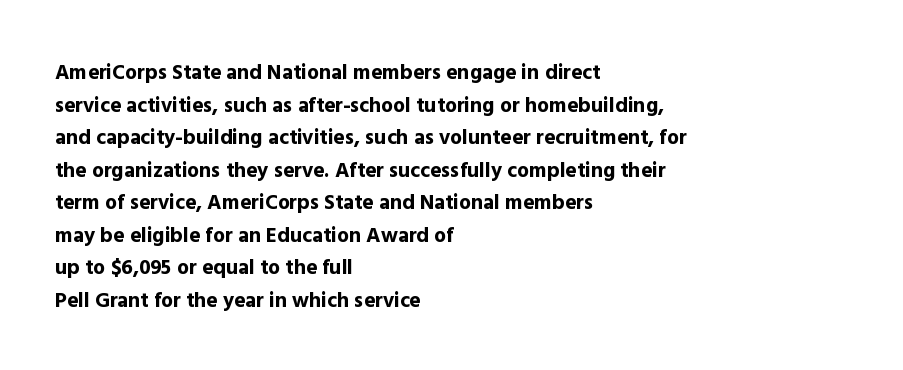
Q: Is the text bold? A: Yes.
Q: Is the text italic (slanted)? A: No, it is upright.
Q: Is the text underlined? A: No.
Q: How is the paragraph aligned? A: Left-aligned.
Q: Is the spacing between letters normal or unusually wide? A: Normal.
Q: Is the spacing between lines tight, normal or loose? A: Normal.
